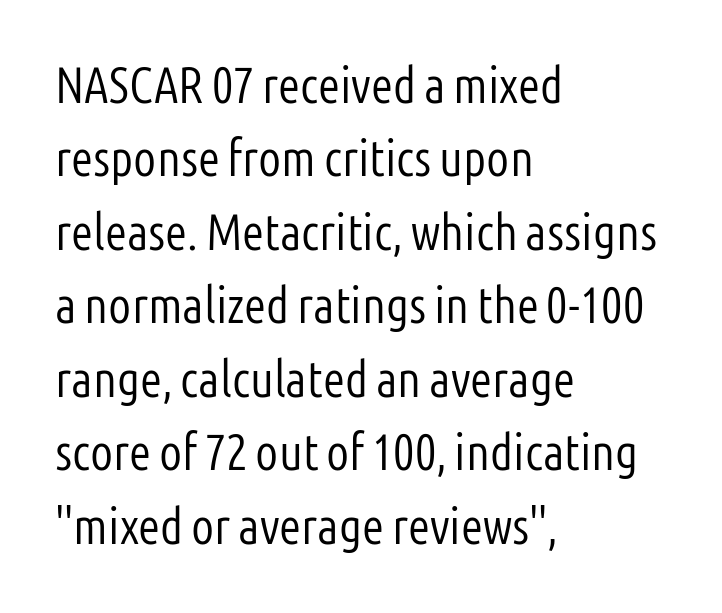
The image shows 51 px light, condensed sans-serif type, upright; set left-aligned, normal line spacing (1.44x), normal letter spacing, not underlined; low stroke contrast and a medium x-height.
